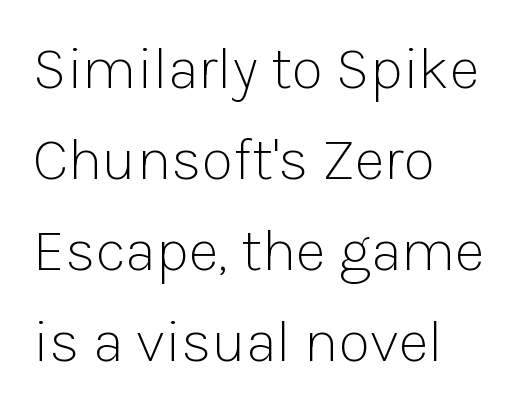
The vertical gap from one line to the next is medium. Proportional: the letters do not fall into vertical columns. Quick note: not italic, upright. The font sits on the lighter half of the weight spectrum, regular included. The compositor pushed each line to the left boundary.
